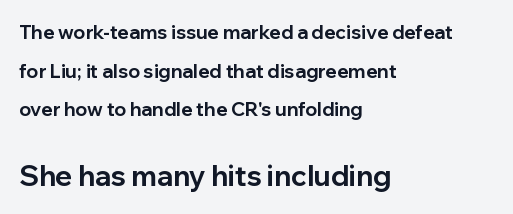
{"serif": "no", "italic": "no", "bold": "yes", "weight": "bold", "width": "normal", "stroke_contrast": "low", "x_height": "medium", "monospaced": "no", "underline": "no", "align": "left", "line_spacing": "loose", "line_spacing_ratio": 2.03, "letter_spacing": "normal", "letter_spacing_em": 0.0, "larger_block": "second", "size_ratio": 1.47, "glyph_px": 28}
